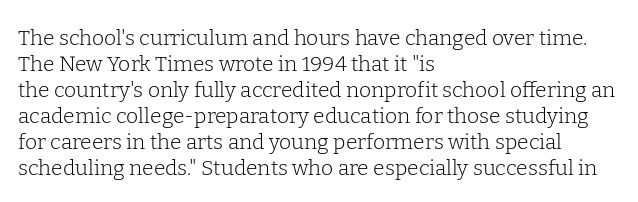
{"italic": "no", "bold": "no", "underline": "no", "align": "left", "line_spacing_ratio": 1.24, "letter_spacing": "normal", "letter_spacing_em": 0.0, "glyph_px": 21}
